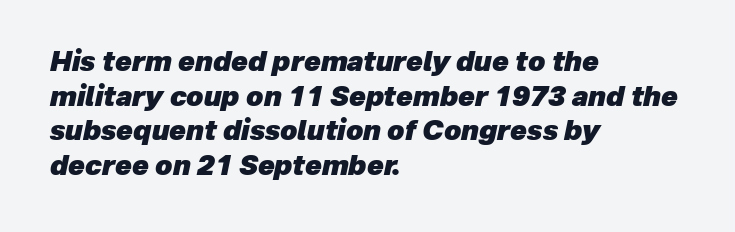
Honestly, there is no underline to notice here at all. Looking at the ascenders, they clearly lean. Every letter is thick-stroked: bold, no question. The tracking reads as untouched default to a designer's eye.
